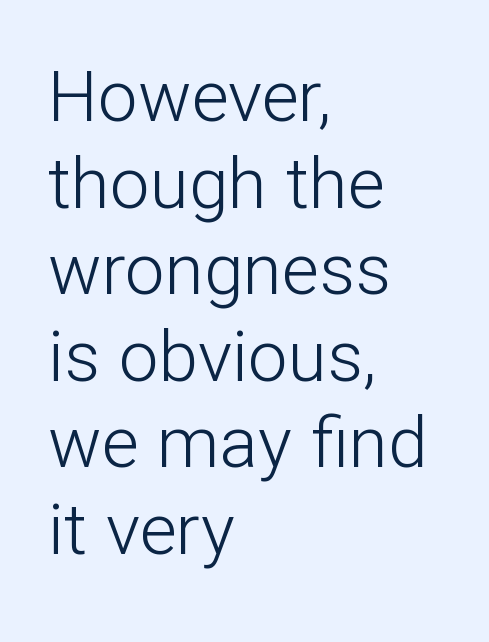
{"serif": "no", "italic": "no", "bold": "no", "weight": "light", "width": "normal", "stroke_contrast": "low", "x_height": "medium", "monospaced": "no", "underline": "no", "align": "left", "line_spacing_ratio": 1.22, "letter_spacing": "normal", "letter_spacing_em": 0.0, "glyph_px": 71}
